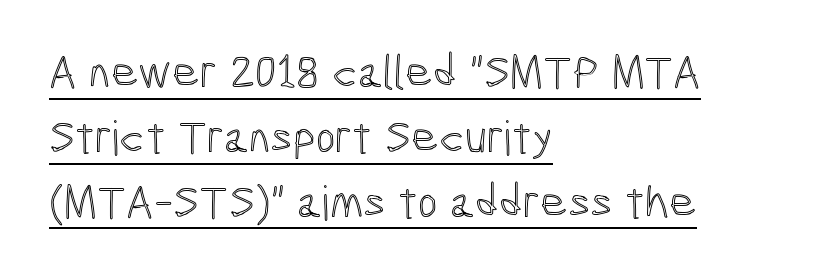
The block of text has a typical density, with ordinary space between rows. Is this a fixed-width face? No — the glyphs have proportional, varying widths. This is roman type, the default non-slanted kind. Caption: standard tracking, unaltered. The typesetter has applied underlining to the passage shown.
